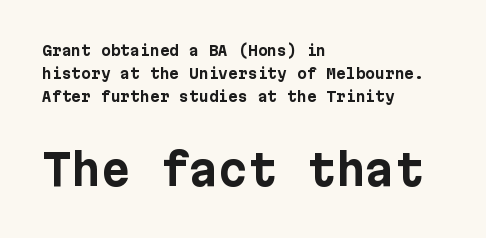
Does the bottom block carry the larger type? Yes, it does. The font family rendered here belongs to the sans-serif group. Rows of type keep a routine distance in the vertical direction. A roman cut, with each character standing at attention. The foot of each line stays bare and open.
